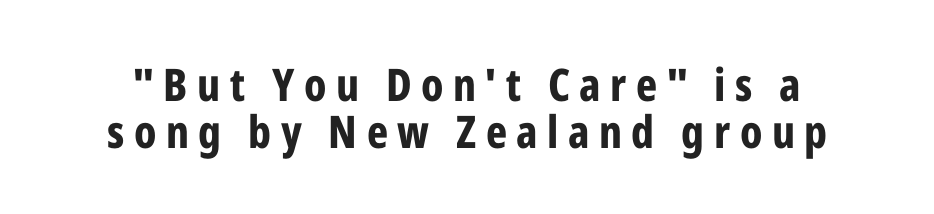
The image shows 45 px bold, condensed sans-serif type, upright; set tight line spacing (1.04x), unusually wide letter spacing (+0.21 em), not underlined; low stroke contrast and a medium x-height.
